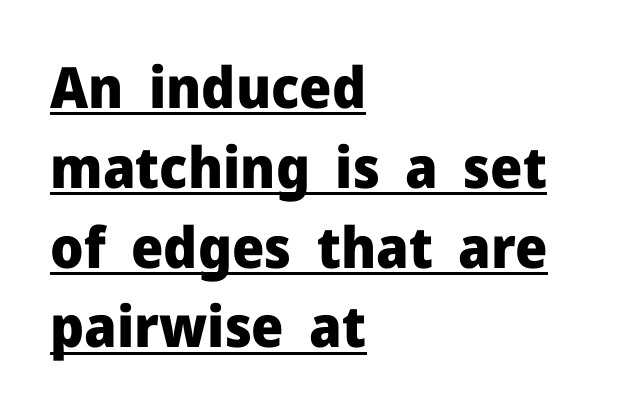
{"serif": "no", "italic": "no", "bold": "yes", "weight": "heavy", "width": "normal", "stroke_contrast": "low", "x_height": "medium", "monospaced": "no", "underline": "yes", "align": "left", "line_spacing": "normal", "line_spacing_ratio": 1.4, "letter_spacing": "normal", "letter_spacing_em": 0.0, "glyph_px": 57}
